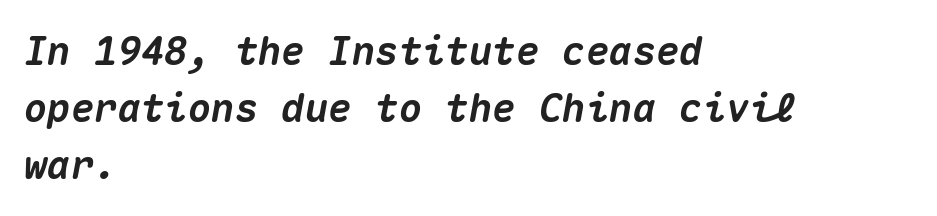
Q: Is the text bold? A: Yes.
Q: Is the text italic (slanted)? A: Yes, it leans right by about 10 degrees.
Q: Is the text underlined? A: No.
Q: How is the paragraph aligned? A: Left-aligned.
Q: Is the spacing between letters normal or unusually wide? A: Normal.
Q: Is the spacing between lines tight, normal or loose? A: Normal.
Q: Width (condensed, normal, or wide)? A: Normal.
Q: Stroke contrast? A: Medium.
Q: x-height? A: Medium.
Q: Monospaced? A: Yes.
